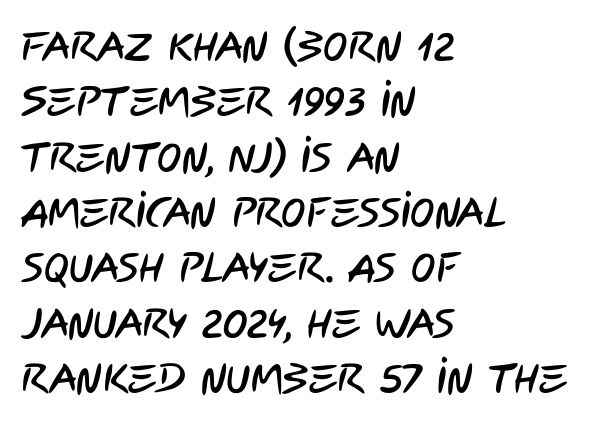
{"serif": "no", "width": "condensed", "stroke_contrast": "low", "x_height": "large", "monospaced": "no", "underline": "no", "align": "left", "line_spacing": "normal", "line_spacing_ratio": 1.35, "letter_spacing": "normal", "letter_spacing_em": 0.0, "glyph_px": 41}
